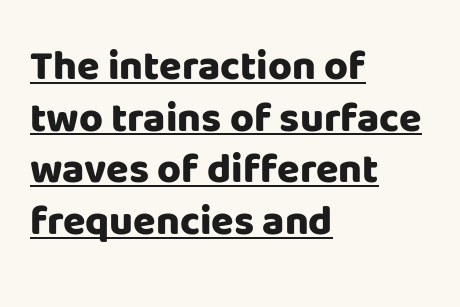
Q: Is the text bold? A: Yes.
Q: Is the text italic (slanted)? A: No, it is upright.
Q: Is the typeface a serif or a sans-serif typeface? A: Sans-serif.
Q: Is the text underlined? A: Yes.
Q: How is the paragraph aligned? A: Left-aligned.
Q: Is the spacing between letters normal or unusually wide? A: Normal.
Q: Is the spacing between lines tight, normal or loose? A: Normal.
Q: Width (condensed, normal, or wide)? A: Normal.
Q: Stroke contrast? A: Low.
Q: x-height? A: Large.
Q: Monospaced? A: No.
